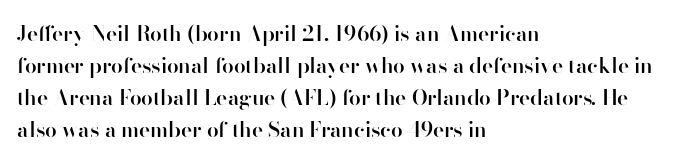
Regular leading. This sample is left-justified, so line endings fall wherever the words run out. Honestly, the letter spacing is just normal — you wouldn't notice it. The glyphs are unaccompanied by any horizontal stroke below them. Every letter is mildly thick-stroked: semibold rather than bold.
